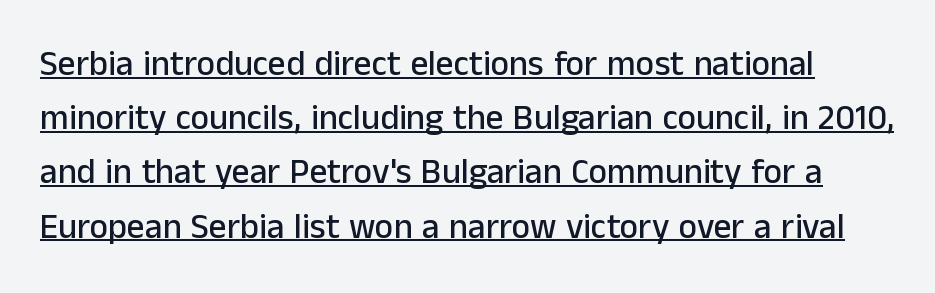
The image shows 35 px sans-serif type, upright; set normal line spacing (1.55x), normal letter spacing, underlined; low stroke contrast and a medium x-height.
